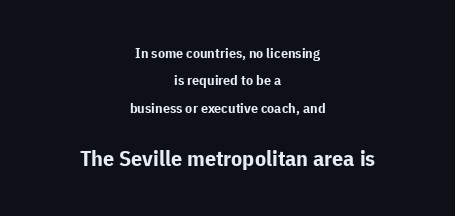
{"italic": "no", "bold": "yes", "underline": "no", "align": "center", "line_spacing": "loose", "line_spacing_ratio": 1.96, "letter_spacing": "normal", "letter_spacing_em": 0.0, "larger_block": "second", "size_ratio": 1.57, "glyph_px": 22}
